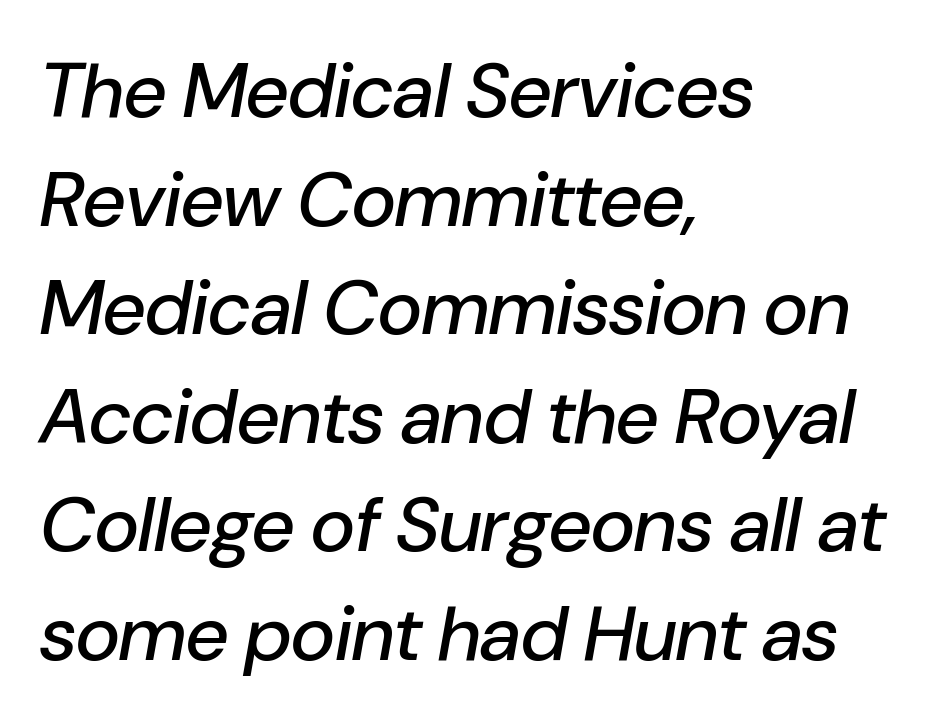
{"italic": "yes", "lean": "right", "slant_degrees": 10, "width": "normal", "stroke_contrast": "low", "x_height": "medium", "monospaced": "no", "underline": "no", "align": "left", "line_spacing": "normal", "line_spacing_ratio": 1.41, "letter_spacing": "normal", "letter_spacing_em": 0.0, "glyph_px": 77}
